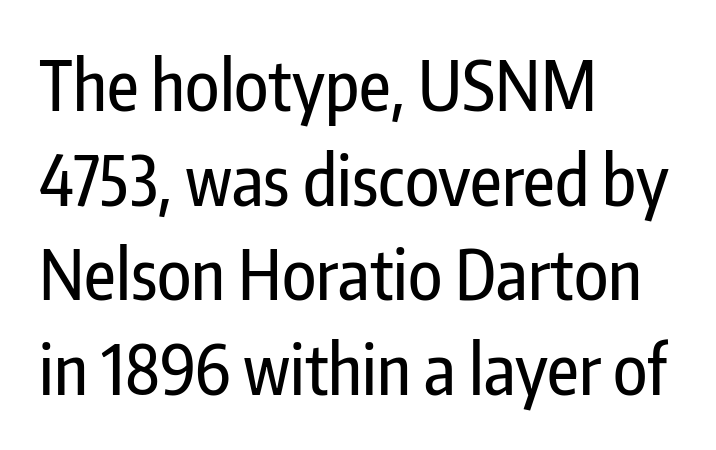
The specimen omits any rule beneath the text block's lines. You can tell it's not italic because the verticals are truly vertical. Horizontal alignment here is leftward, the default for most running prose. Think of a printed novel: that variable character pitch is what you see here. Nothing unusual about the tracking: characters are spaced as the font intends.
